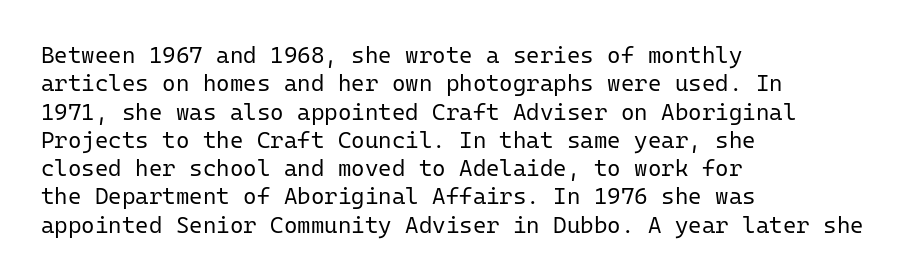
The image shows 23 px text type, upright; set left-aligned, line spacing 1.23x, normal letter spacing, not underlined.
